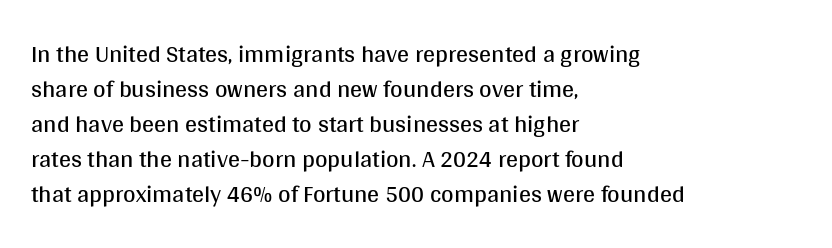
The image shows 24 px text type, upright; set left-aligned, normal line spacing (1.46x), normal letter spacing, not underlined.
